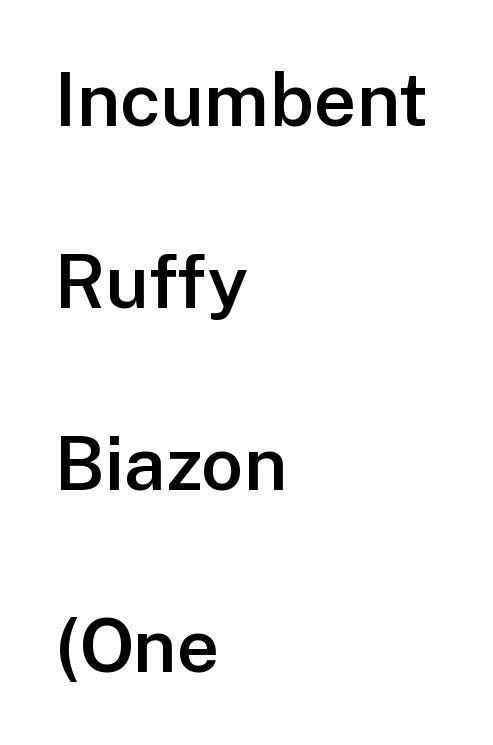
The image shows 74 px semibold sans-serif type, upright; set left-aligned, loose line spacing (2.46x), normal letter spacing, not underlined; low stroke contrast and a medium x-height.
